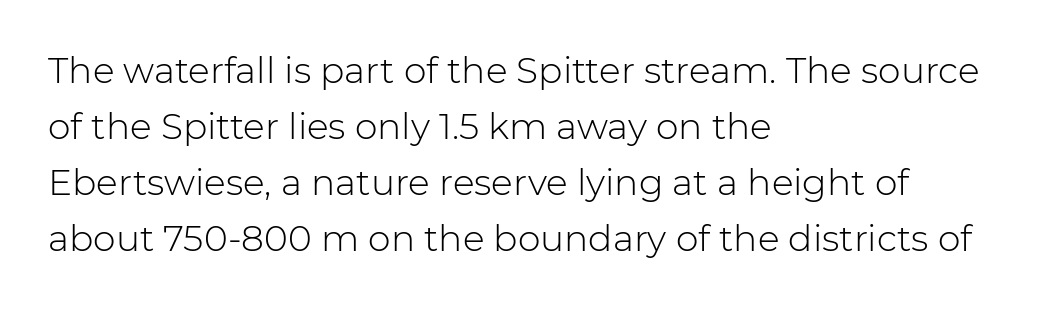
The image shows 36 px light sans-serif type, upright; set left-aligned, normal line spacing (1.56x), normal letter spacing, not underlined; low stroke contrast and a medium x-height.
